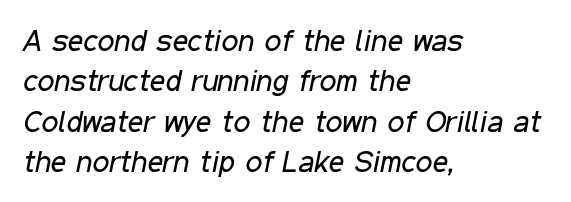
{"italic": "yes", "lean": "right", "slant_degrees": 11, "bold": "no", "weight": "regular", "width": "condensed", "stroke_contrast": "low", "x_height": "medium", "monospaced": "no", "underline": "no", "align": "left", "line_spacing": "normal", "line_spacing_ratio": 1.35, "letter_spacing": "normal", "letter_spacing_em": 0.0, "glyph_px": 30}
